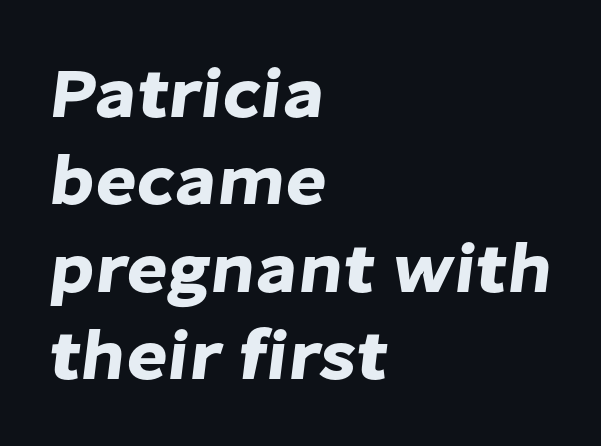
If you drew a ruler down the left edge, every line would touch it. The space beneath each line is pristine and unruled. Each letter keeps its own natural width here, so spacing adapts to shape. Compared with typical body copy, the letter spacing here is the same. A sans-serif font was chosen for this passage.
